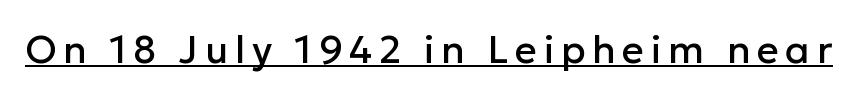
Has an underline been added? It has. Think of a printed novel: that variable character pitch is what you see here. A roman cut, with each character standing at attention. No feet cap the strokes, marking this as sans-serif type.
